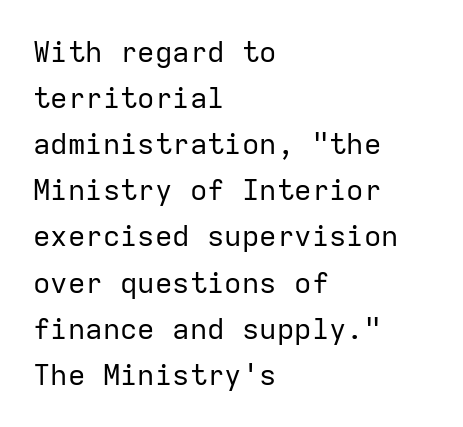
A clean baseline with only descenders dipping below it. Monospaced: the letters line up in strict vertical columns. No feet cap the strokes, marking this as sans-serif type. Observe the ordinary spacing: letters are neighbours, not strangers. Each new line begins a customary step beneath the previous one. Nope, not italic — everything's standing straight.
